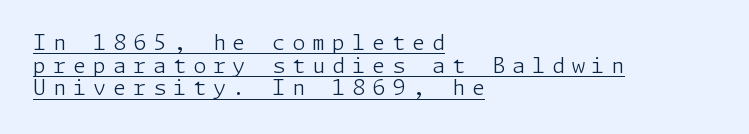
{"italic": "no", "bold": "no", "underline": "yes", "align": "left", "line_spacing": "tight", "line_spacing_ratio": 1.08, "letter_spacing": "wide", "letter_spacing_em": 0.33, "glyph_px": 21}
